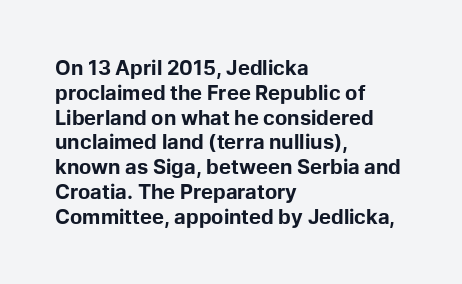
Line starts are locked; line ends wander. Tracking value appears to be zero — textbook default spacing. Style check: upright. Rule under the text: the space is simply empty. Heavy-handed strokes throughout: this text is bold.
